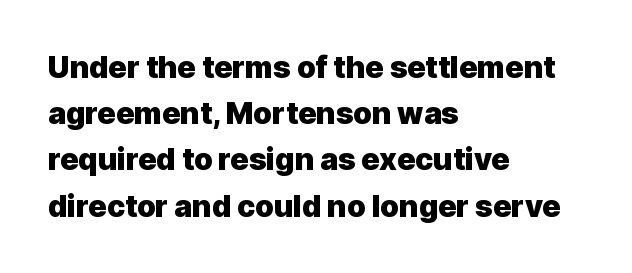
The image shows 30 px heavy sans-serif type, upright; set left-aligned, normal line spacing (1.54x), normal letter spacing, not underlined; a medium x-height.
